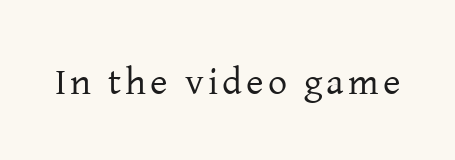
{"serif": "yes", "italic": "no", "bold": "no", "weight": "regular", "width": "normal", "stroke_contrast": "low", "x_height": "medium", "monospaced": "no", "underline": "no", "glyph_px": 38}
